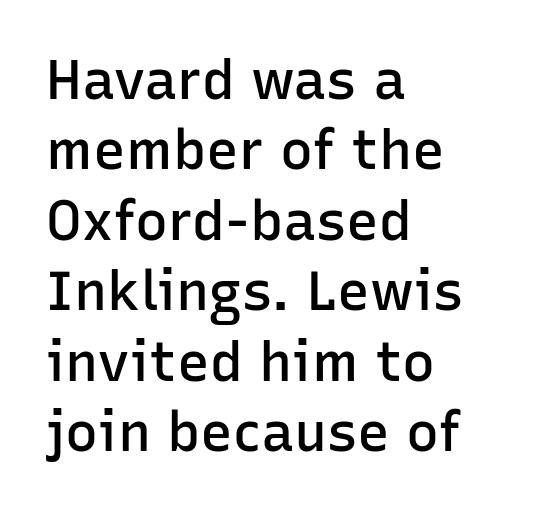
{"serif": "no", "italic": "no", "bold": "semi", "weight": "semibold", "width": "normal", "stroke_contrast": "low", "x_height": "medium", "monospaced": "no", "underline": "no", "align": "left", "line_spacing": "normal", "line_spacing_ratio": 1.28, "letter_spacing": "normal", "letter_spacing_em": 0.0, "glyph_px": 55}
